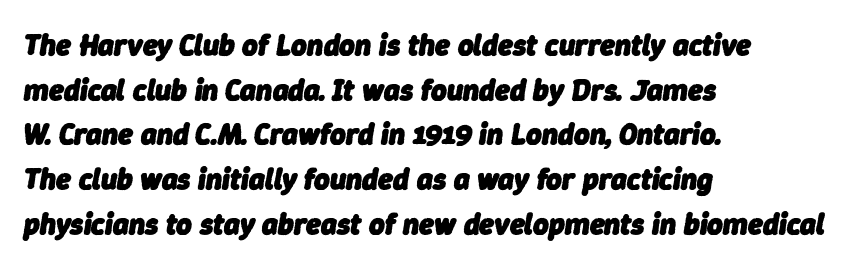
Unmarked baselines from the first word to the last. Is the type bold? Yes — the strokes are clearly thick and heavy. Emphasis-style slanted type is in use. Character widths vary here, with narrow letters taking less room than wide ones.
